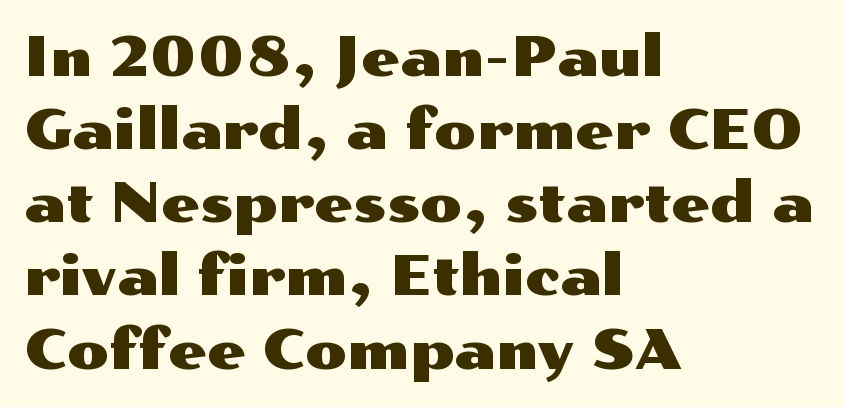
The image shows 55 px wide sans-serif type, upright; set left-aligned, normal line spacing (1.33x), normal letter spacing, not underlined; medium stroke contrast and a medium x-height.
